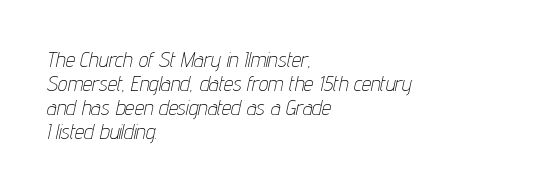
The image shows 21 px text type, italic (leaning right); set left-aligned, tight line spacing (1.14x), normal letter spacing, not underlined.
